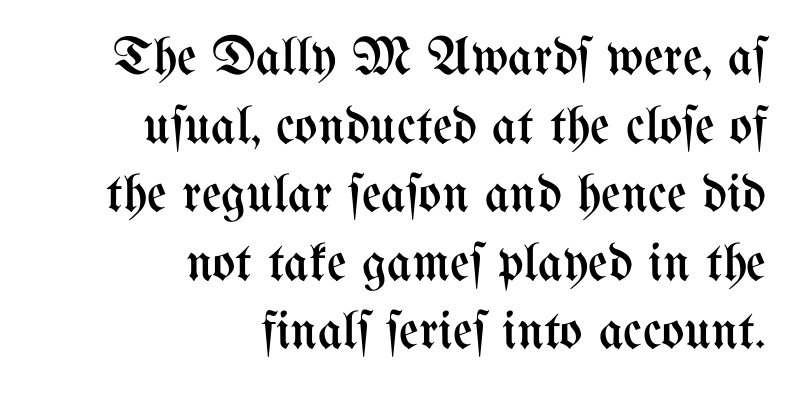
The image shows 54 px regular-weight, condensed type, upright; set right-aligned, normal line spacing (1.27x), normal letter spacing, not underlined; medium stroke contrast and a medium x-height.
